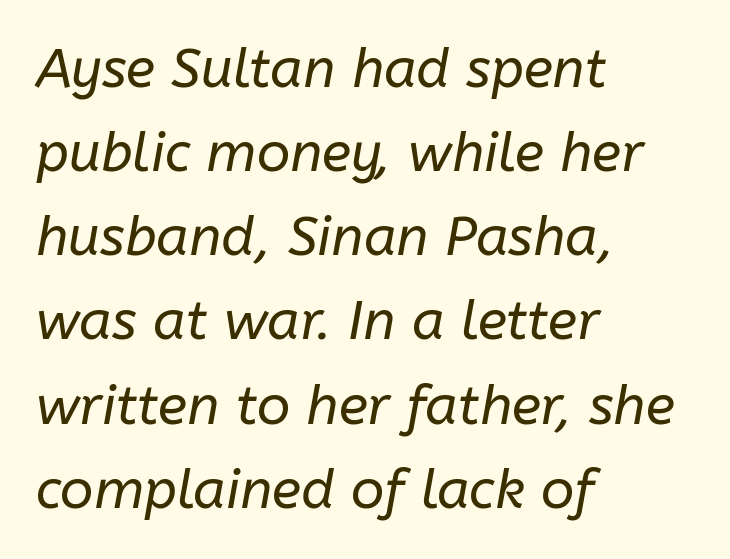
The rendering applies a slant to the glyphs. You could not count columns in this text — the font is proportionally spaced. Each line starts at the same left margin while the right side varies. Tracking here is standard; glyphs follow each other at the usual distance.
